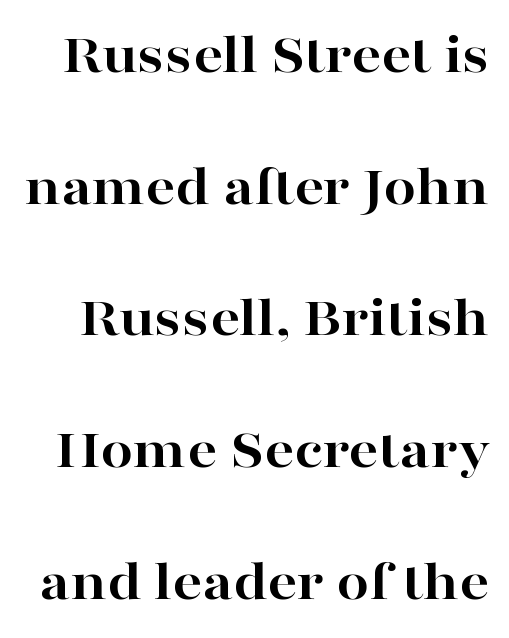
Q: Is the text bold? A: Yes.
Q: Is the text italic (slanted)? A: No, it is upright.
Q: Is the typeface a serif or a sans-serif typeface? A: Serif.
Q: Is the text underlined? A: No.
Q: Is the spacing between letters normal or unusually wide? A: Normal.
Q: Is the spacing between lines tight, normal or loose? A: Loose.
Q: Width (condensed, normal, or wide)? A: Wide.
Q: Stroke contrast? A: High.
Q: x-height? A: Medium.
Q: Monospaced? A: No.
